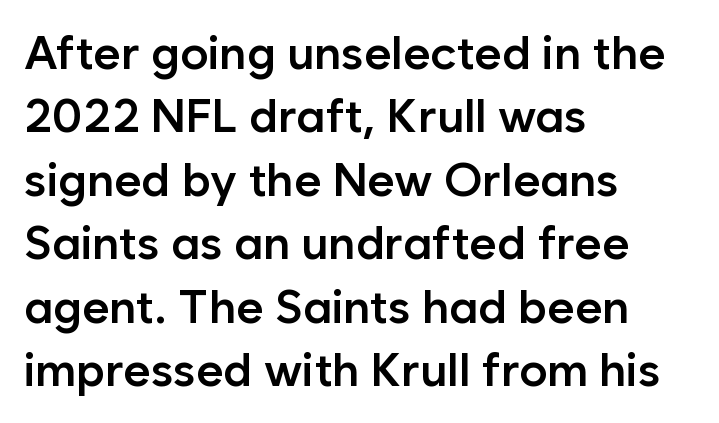
{"serif": "no", "italic": "no", "bold": "semi", "weight": "semibold", "width": "normal", "stroke_contrast": "low", "x_height": "medium", "monospaced": "no", "underline": "no", "align": "left", "line_spacing": "normal", "line_spacing_ratio": 1.35, "letter_spacing": "normal", "letter_spacing_em": 0.0, "glyph_px": 47}
